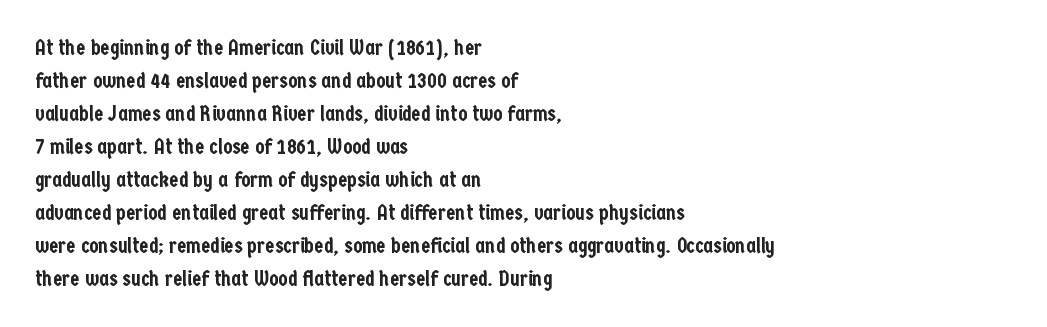
The image shows 21 px text type, upright; set left-aligned, normal line spacing (1.57x), normal letter spacing, not underlined.
